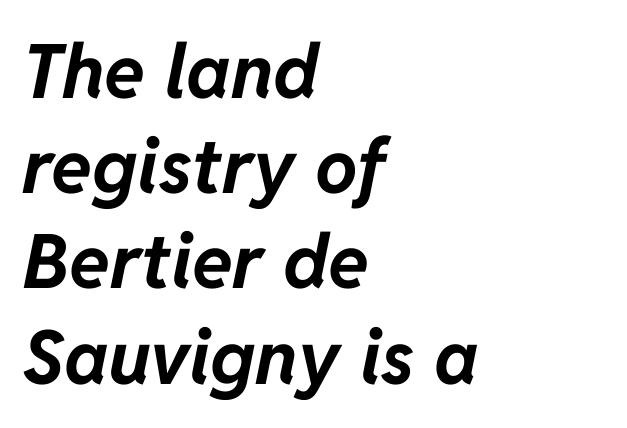
{"italic": "yes", "lean": "right", "slant_degrees": 11, "bold": "yes", "weight": "bold", "width": "normal", "stroke_contrast": "low", "x_height": "medium", "monospaced": "no", "underline": "no", "align": "left", "line_spacing": "normal", "line_spacing_ratio": 1.27, "letter_spacing": "normal", "letter_spacing_em": 0.0, "glyph_px": 75}
